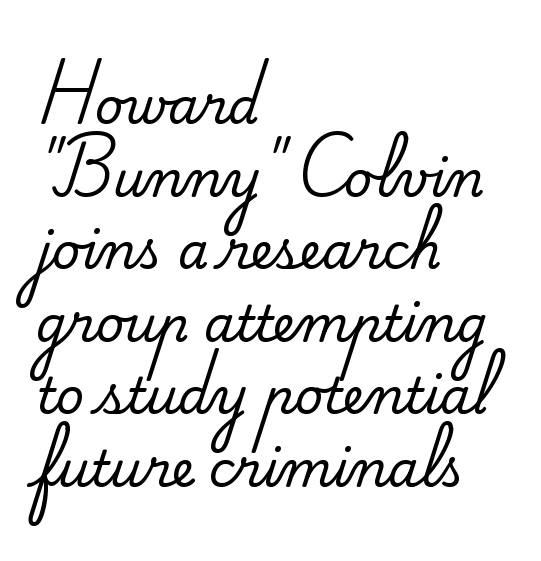
Q: Is the text italic (slanted)? A: Yes.
Q: Is the typeface a serif or a sans-serif typeface? A: Serif.
Q: Is the text underlined? A: No.
Q: How is the paragraph aligned? A: Left-aligned.
Q: Is the spacing between letters normal or unusually wide? A: Normal.
Q: Is the spacing between lines tight, normal or loose? A: Normal.
Q: Width (condensed, normal, or wide)? A: Normal.
Q: Stroke contrast? A: Medium.
Q: x-height? A: Small.
Q: Monospaced? A: No.
